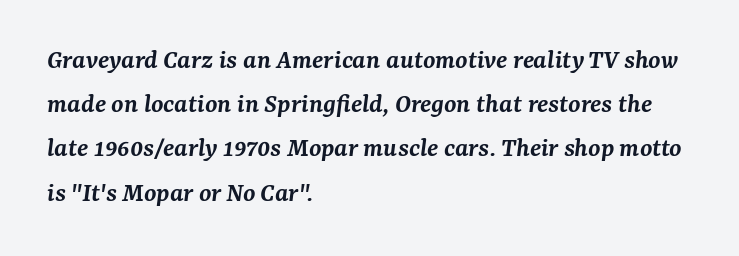
Q: Is the text bold? A: Semi-bold.
Q: Is the text italic (slanted)? A: Yes, it leans right by about 7 degrees.
Q: Is the typeface a serif or a sans-serif typeface? A: Serif.
Q: Is the text underlined? A: No.
Q: How is the paragraph aligned? A: Left-aligned.
Q: Is the spacing between letters normal or unusually wide? A: Normal.
Q: Is the spacing between lines tight, normal or loose? A: Normal.
Q: Width (condensed, normal, or wide)? A: Normal.
Q: Stroke contrast? A: Medium.
Q: x-height? A: Medium.
Q: Monospaced? A: No.
